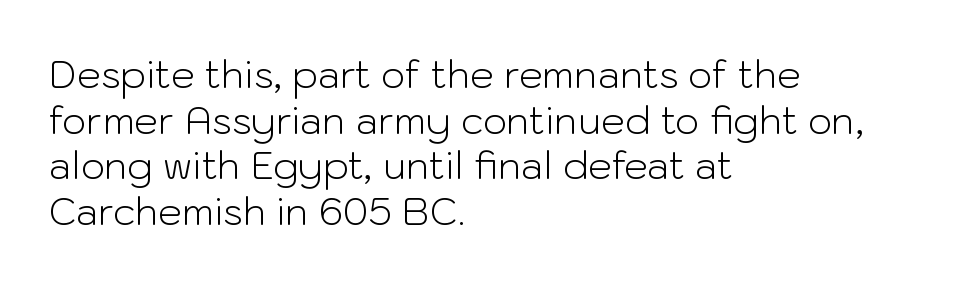
{"serif": "no", "italic": "no", "bold": "no", "weight": "light", "width": "normal", "stroke_contrast": "low", "x_height": "medium", "monospaced": "no", "underline": "no", "align": "left", "line_spacing_ratio": 1.2, "letter_spacing": "normal", "letter_spacing_em": 0.0, "glyph_px": 38}
